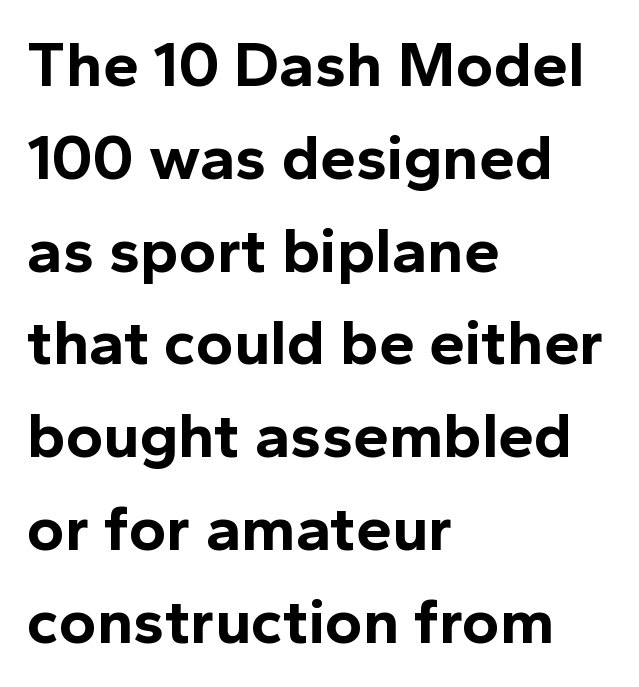
Q: Is the text bold? A: Yes.
Q: Is the text italic (slanted)? A: No, it is upright.
Q: Is the typeface a serif or a sans-serif typeface? A: Sans-serif.
Q: Is the text underlined? A: No.
Q: How is the paragraph aligned? A: Left-aligned.
Q: Is the spacing between letters normal or unusually wide? A: Normal.
Q: Is the spacing between lines tight, normal or loose? A: Normal.
Q: Width (condensed, normal, or wide)? A: Normal.
Q: x-height? A: Medium.
Q: Monospaced? A: No.
